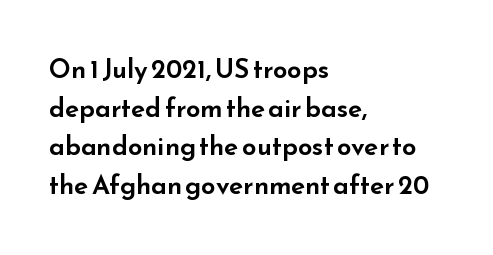
{"italic": "no", "underline": "no", "align": "left", "line_spacing": "normal", "line_spacing_ratio": 1.49, "letter_spacing": "normal", "letter_spacing_em": 0.0, "glyph_px": 26}
